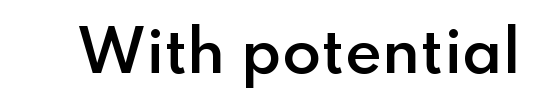
Q: Is the text bold? A: Semi-bold.
Q: Is the text italic (slanted)? A: No, it is upright.
Q: Is the typeface a serif or a sans-serif typeface? A: Sans-serif.
Q: Is the text underlined? A: No.
Q: Is the spacing between letters normal or unusually wide? A: Normal.
Q: Width (condensed, normal, or wide)? A: Normal.
Q: Stroke contrast? A: Low.
Q: x-height? A: Small.
Q: Monospaced? A: No.
